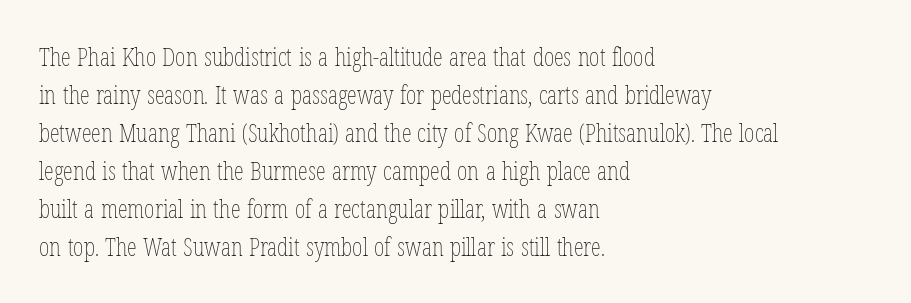
Q: Is the text bold? A: No.
Q: Is the text italic (slanted)? A: No, it is upright.
Q: Is the text underlined? A: No.
Q: How is the paragraph aligned? A: Left-aligned.
Q: Is the spacing between letters normal or unusually wide? A: Normal.
Q: Is the spacing between lines tight, normal or loose? A: Normal.
